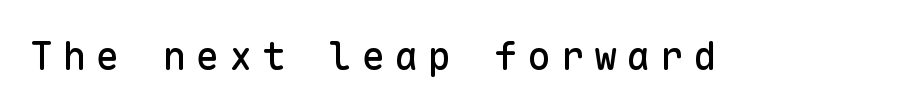
Q: Is the text italic (slanted)? A: No, it is upright.
Q: Is the typeface a serif or a sans-serif typeface? A: Sans-serif.
Q: Is the text underlined? A: No.
Q: Is the spacing between letters normal or unusually wide? A: Unusually wide.
Q: Width (condensed, normal, or wide)? A: Normal.
Q: Stroke contrast? A: Low.
Q: x-height? A: Medium.
Q: Monospaced? A: Yes.
